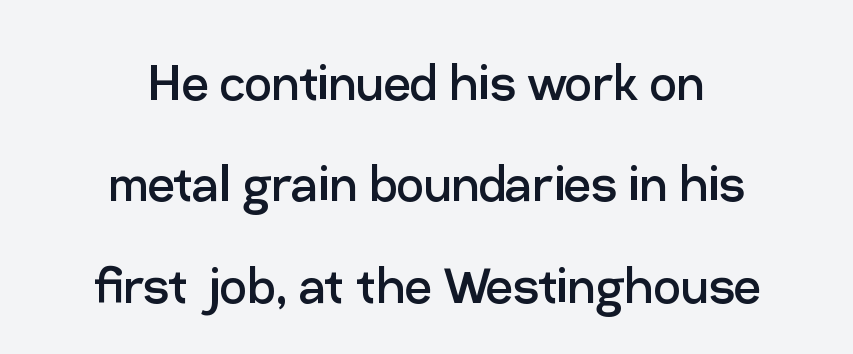
Neither beginnings nor endings align; midpoints do. The passage shown is not underscored anywhere. Is this a heavy cut? Hardly; it is regular or lighter. This block has exactly the height ordinary leading produces.
